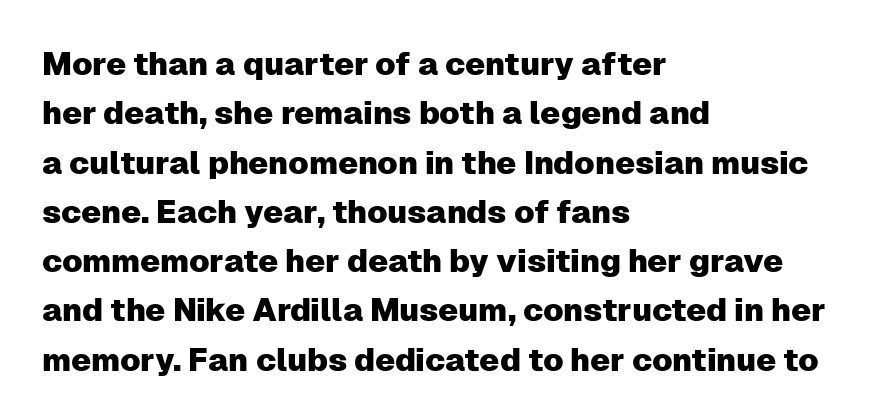
{"serif": "no", "italic": "no", "width": "normal", "stroke_contrast": "low", "x_height": "medium", "monospaced": "no", "underline": "no", "align": "left", "line_spacing": "normal", "line_spacing_ratio": 1.54, "letter_spacing": "normal", "letter_spacing_em": 0.0, "glyph_px": 32}
